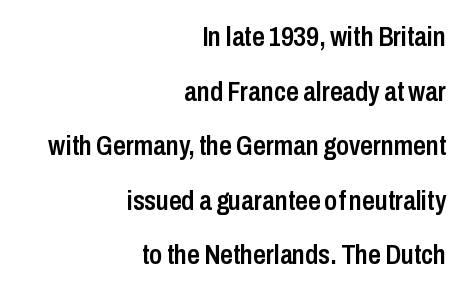
The image shows 28 px semibold, condensed sans-serif type, upright; set right-aligned, loose line spacing (1.95x), normal letter spacing, not underlined; low stroke contrast and a medium x-height.
